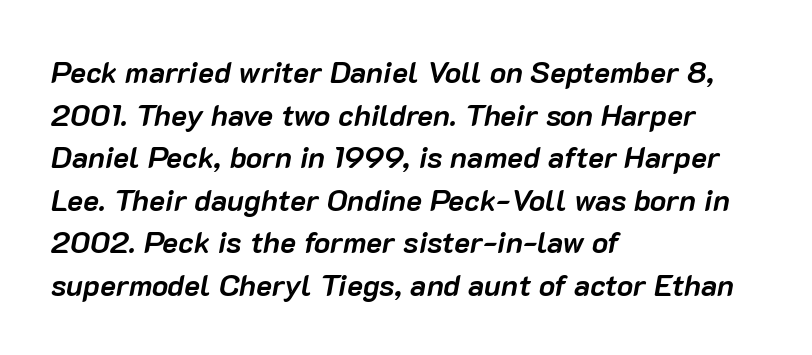
Q: Is the text bold? A: Yes.
Q: Is the text italic (slanted)? A: Yes, it leans right by about 10 degrees.
Q: Is the text underlined? A: No.
Q: How is the paragraph aligned? A: Left-aligned.
Q: Is the spacing between letters normal or unusually wide? A: Normal.
Q: Is the spacing between lines tight, normal or loose? A: Normal.
Q: Width (condensed, normal, or wide)? A: Normal.
Q: Stroke contrast? A: Low.
Q: x-height? A: Medium.
Q: Monospaced? A: No.
